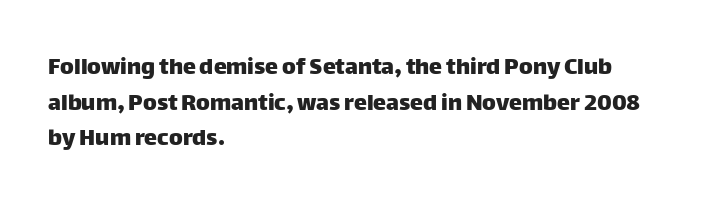
Compared with a centered layout, this one pins lines to the left instead. These lines were composed using upright roman letters. The type is set solid horizontally, with unmodified tracking. Vertical spacing — default. A bare baseline throughout the passage.
